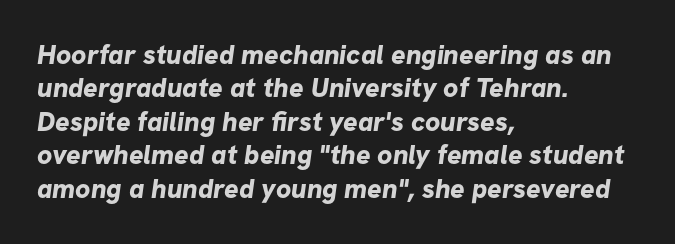
No word sits above an underline. This sample uses plain, unmodified letter spacing. This rendering uses left alignment, leaving the right contour irregular. These lines carry a lot of weight — the face is fully bold.
